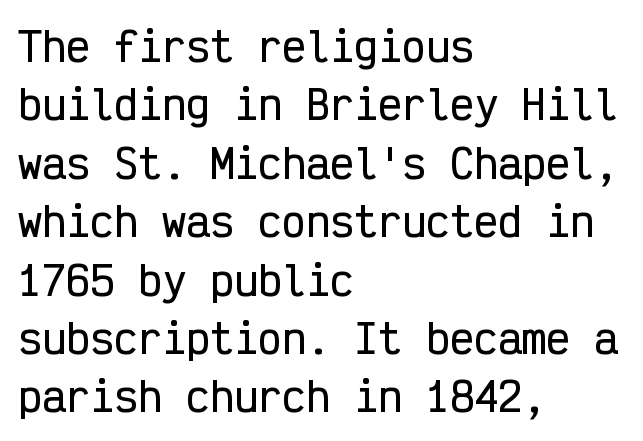
Q: Is the text italic (slanted)? A: No, it is upright.
Q: Is the typeface a serif or a sans-serif typeface? A: Sans-serif.
Q: Is the text underlined? A: No.
Q: How is the paragraph aligned? A: Left-aligned.
Q: Is the spacing between letters normal or unusually wide? A: Normal.
Q: Is the spacing between lines tight, normal or loose? A: Normal.
Q: Width (condensed, normal, or wide)? A: Condensed.
Q: Stroke contrast? A: Low.
Q: x-height? A: Medium.
Q: Monospaced? A: Yes.
